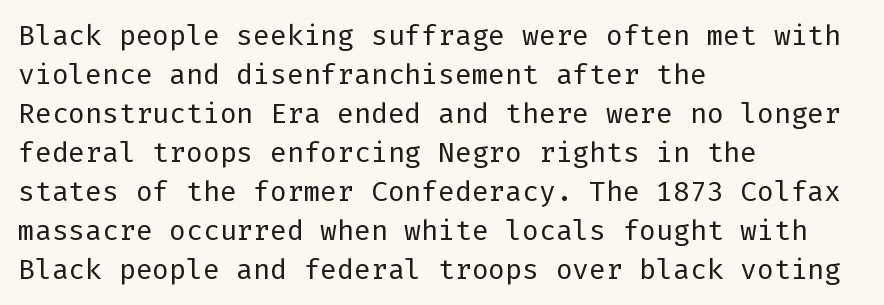
The image shows 28 px regular-weight sans-serif type, upright; set left-aligned, normal line spacing (1.39x), normal letter spacing, not underlined; low stroke contrast and a medium x-height.
